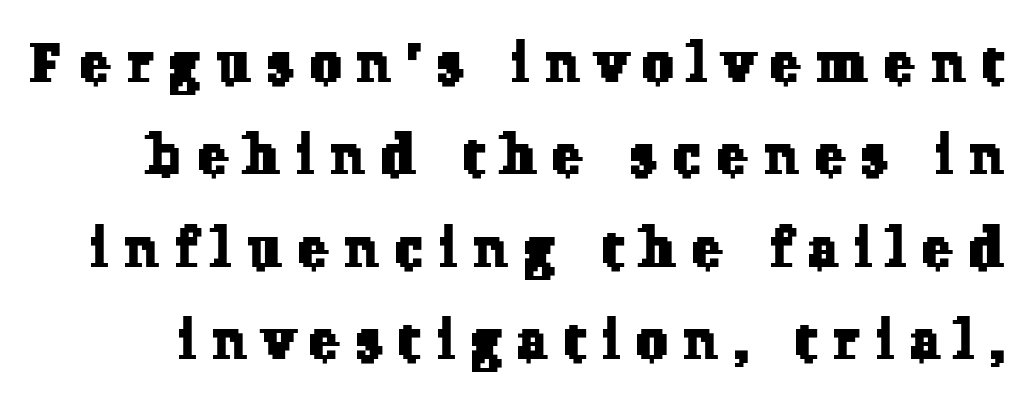
The face used here is proportionally spaced, like ordinary book or web type. The baseline area is clear. The rendering inserts visible extra space after every character. Are there feet on the stems? There are — it's a serif. Regular leading.
